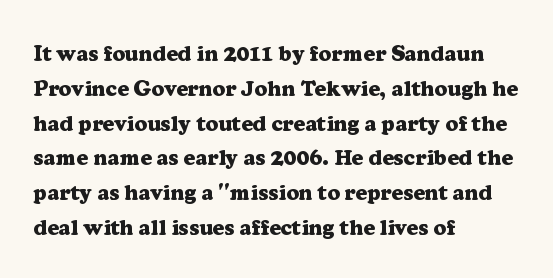
Q: Is the text bold? A: Yes.
Q: Is the text italic (slanted)? A: No, it is upright.
Q: Is the text underlined? A: No.
Q: How is the paragraph aligned? A: Left-aligned.
Q: Is the spacing between letters normal or unusually wide? A: Normal.
Q: Is the spacing between lines tight, normal or loose? A: Normal.
